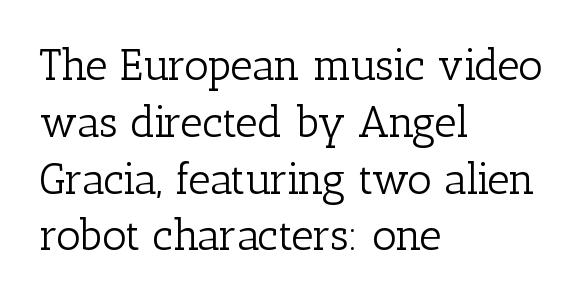
Q: Is the text bold? A: No.
Q: Is the text italic (slanted)? A: No, it is upright.
Q: Is the typeface a serif or a sans-serif typeface? A: Serif.
Q: Is the text underlined? A: No.
Q: How is the paragraph aligned? A: Left-aligned.
Q: Is the spacing between letters normal or unusually wide? A: Normal.
Q: Is the spacing between lines tight, normal or loose? A: Normal.
Q: Width (condensed, normal, or wide)? A: Normal.
Q: Stroke contrast? A: Low.
Q: x-height? A: Medium.
Q: Monospaced? A: No.
